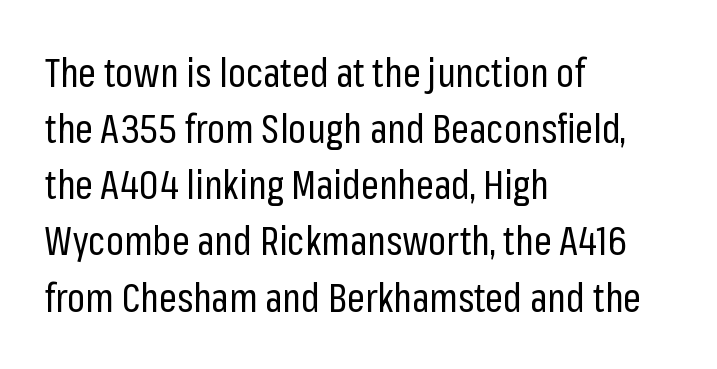
The image shows 39 px regular-weight, condensed sans-serif type, upright; set left-aligned, normal line spacing (1.44x), normal letter spacing, not underlined; low stroke contrast and a medium x-height.
